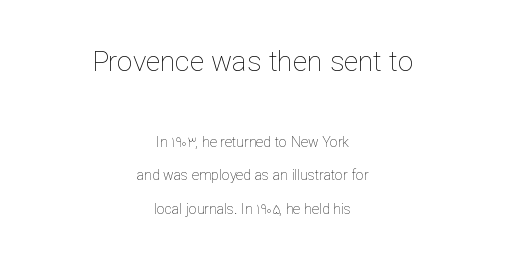
A typesetter would mark this as roman, not italic. Underline: absent. These two chunks differ in scale, with the top chunk taking the larger measure. Stroke thickness stays within the range of a standard reading face or lighter. Think of a printed novel: that variable character pitch is what you see here. Visually the block forms a symmetrical silhouette, jagged on both flanks.
